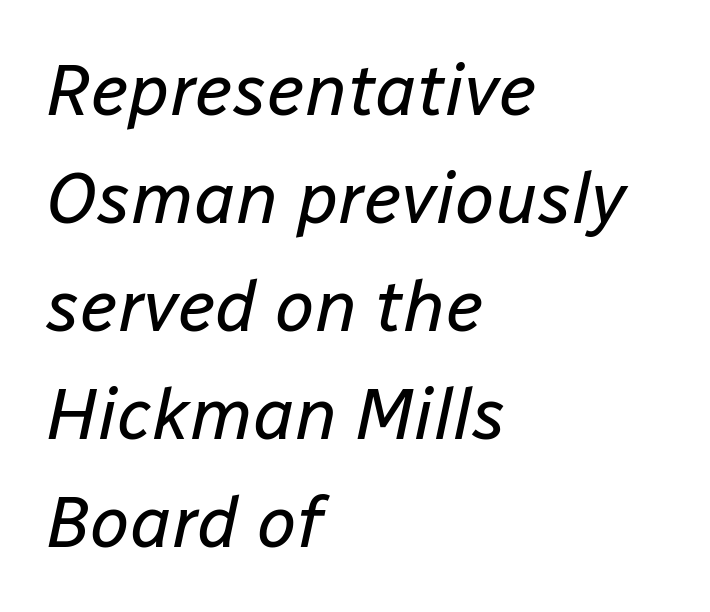
Q: Is the text bold? A: No.
Q: Is the text italic (slanted)? A: Yes, it leans right by about 12 degrees.
Q: Is the text underlined? A: No.
Q: How is the paragraph aligned? A: Left-aligned.
Q: Is the spacing between letters normal or unusually wide? A: Normal.
Q: Is the spacing between lines tight, normal or loose? A: Normal.
Q: Width (condensed, normal, or wide)? A: Normal.
Q: Stroke contrast? A: Low.
Q: x-height? A: Medium.
Q: Monospaced? A: No.
